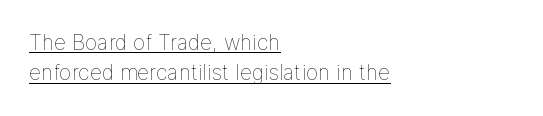
{"italic": "no", "bold": "no", "underline": "yes", "align": "left", "line_spacing": "normal", "line_spacing_ratio": 1.44, "letter_spacing": "normal", "letter_spacing_em": 0.0, "glyph_px": 21}
